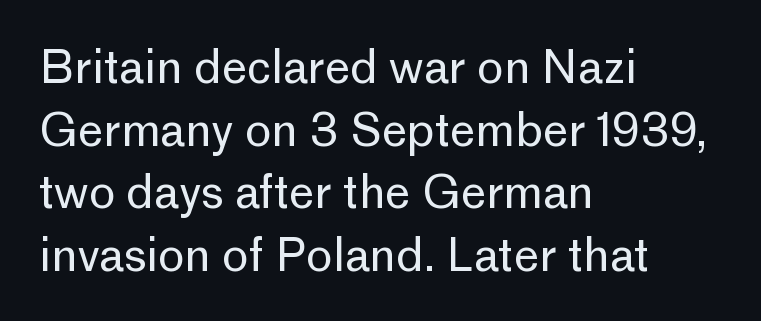
Q: Is the text bold? A: No.
Q: Is the text italic (slanted)? A: No, it is upright.
Q: Is the typeface a serif or a sans-serif typeface? A: Sans-serif.
Q: Is the text underlined? A: No.
Q: How is the paragraph aligned? A: Left-aligned.
Q: Is the spacing between letters normal or unusually wide? A: Normal.
Q: Is the spacing between lines tight, normal or loose? A: Normal.
Q: Width (condensed, normal, or wide)? A: Normal.
Q: Stroke contrast? A: Low.
Q: x-height? A: Medium.
Q: Monospaced? A: No.
